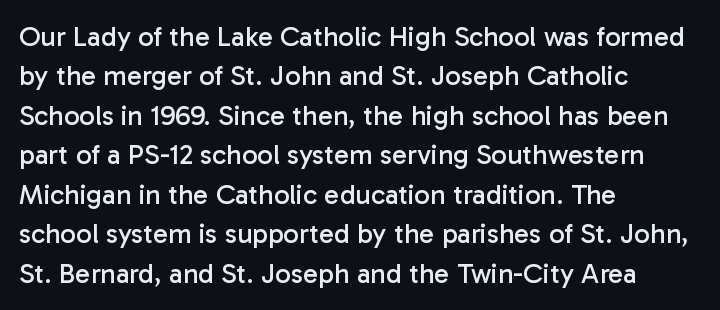
{"serif": "no", "italic": "no", "bold": "no", "weight": "regular", "width": "normal", "stroke_contrast": "low", "x_height": "medium", "monospaced": "no", "underline": "no", "align": "left", "line_spacing": "normal", "line_spacing_ratio": 1.41, "letter_spacing": "normal", "letter_spacing_em": 0.0, "glyph_px": 28}
